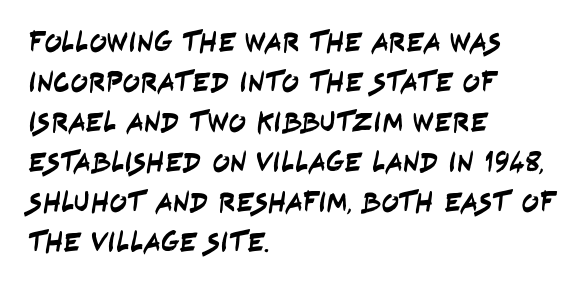
Q: Is the typeface a serif or a sans-serif typeface? A: Sans-serif.
Q: Is the text underlined? A: No.
Q: How is the paragraph aligned? A: Left-aligned.
Q: Is the spacing between letters normal or unusually wide? A: Normal.
Q: Is the spacing between lines tight, normal or loose? A: Normal.
Q: Width (condensed, normal, or wide)? A: Condensed.
Q: Stroke contrast? A: Low.
Q: x-height? A: Large.
Q: Monospaced? A: No.
